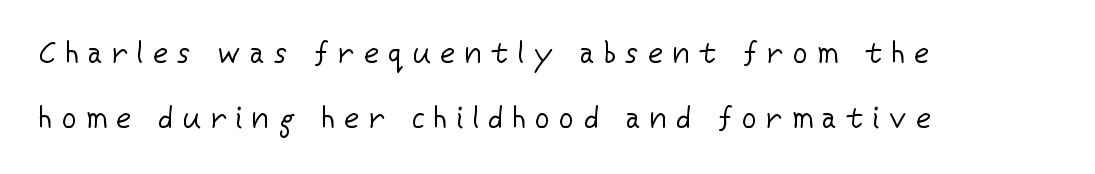
The image shows 29 px regular-weight sans-serif type, upright; set left-aligned, loose line spacing (2.25x), unusually wide letter spacing (+0.33 em), not underlined; low stroke contrast and a medium x-height.
